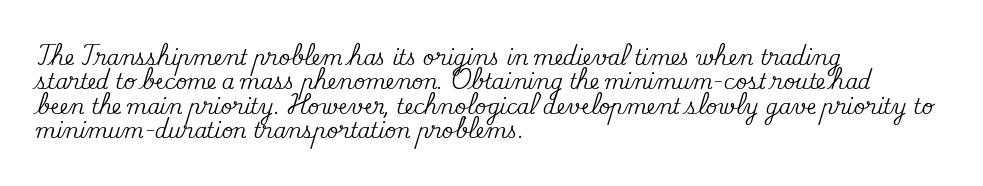
{"underline": "no", "align": "left", "line_spacing_ratio": 1.22, "letter_spacing": "normal", "letter_spacing_em": 0.0, "glyph_px": 20}
